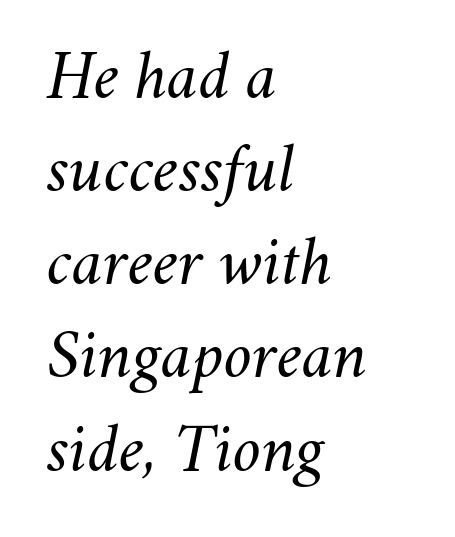
Q: Is the text bold? A: No.
Q: Is the text italic (slanted)? A: Yes, it leans right by about 11 degrees.
Q: Is the text underlined? A: No.
Q: How is the paragraph aligned? A: Left-aligned.
Q: Is the spacing between letters normal or unusually wide? A: Normal.
Q: Is the spacing between lines tight, normal or loose? A: Normal.
Q: Width (condensed, normal, or wide)? A: Normal.
Q: Stroke contrast? A: Medium.
Q: x-height? A: Small.
Q: Monospaced? A: No.
